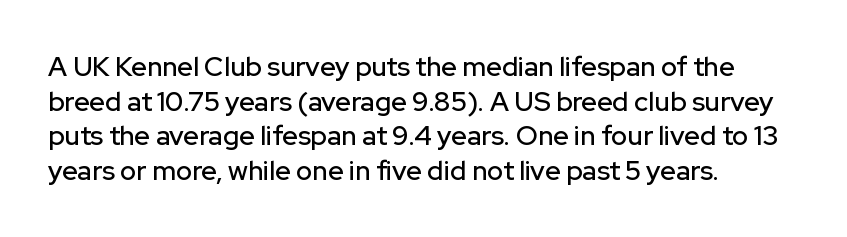
Q: Is the text italic (slanted)? A: No, it is upright.
Q: Is the text underlined? A: No.
Q: How is the paragraph aligned? A: Left-aligned.
Q: Is the spacing between letters normal or unusually wide? A: Normal.
Q: Is the spacing between lines tight, normal or loose? A: Normal.
